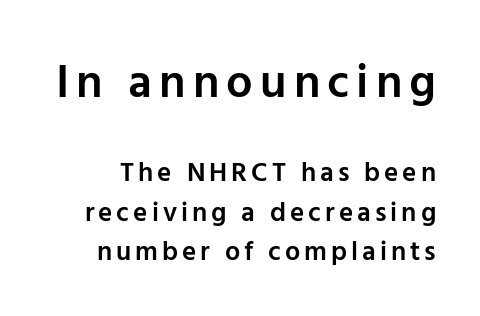
The image shows 47 px semibold sans-serif type, upright; set normal line spacing (1.46x), not underlined; the first (top) block is 1.74x larger; low stroke contrast and a medium x-height.
